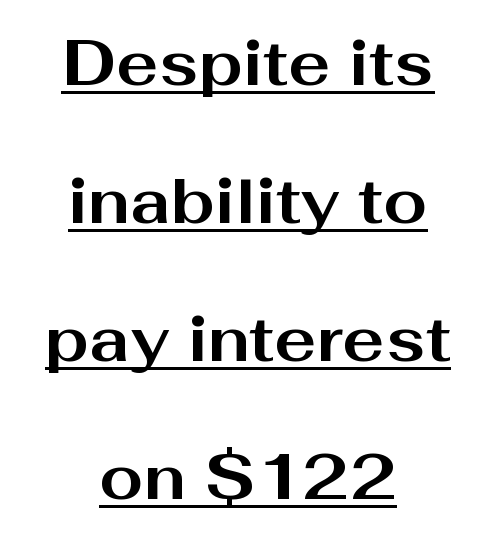
Q: Is the text bold? A: Yes.
Q: Is the text italic (slanted)? A: No, it is upright.
Q: Is the typeface a serif or a sans-serif typeface? A: Sans-serif.
Q: Is the text underlined? A: Yes.
Q: How is the paragraph aligned? A: Centered.
Q: Is the spacing between letters normal or unusually wide? A: Normal.
Q: Is the spacing between lines tight, normal or loose? A: Loose.
Q: Width (condensed, normal, or wide)? A: Wide.
Q: Stroke contrast? A: Medium.
Q: x-height? A: Medium.
Q: Monospaced? A: No.
